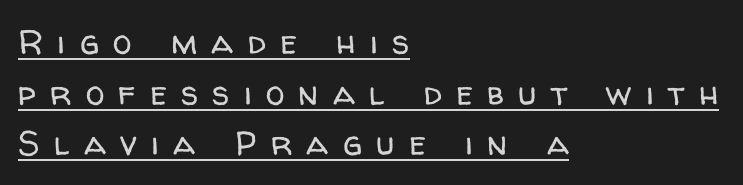
{"serif": "no", "italic": "no", "bold": "no", "weight": "regular", "width": "normal", "stroke_contrast": "low", "x_height": "medium", "monospaced": "no", "underline": "yes", "align": "left", "line_spacing": "normal", "line_spacing_ratio": 1.49, "letter_spacing": "wide", "letter_spacing_em": 0.42, "glyph_px": 34}
